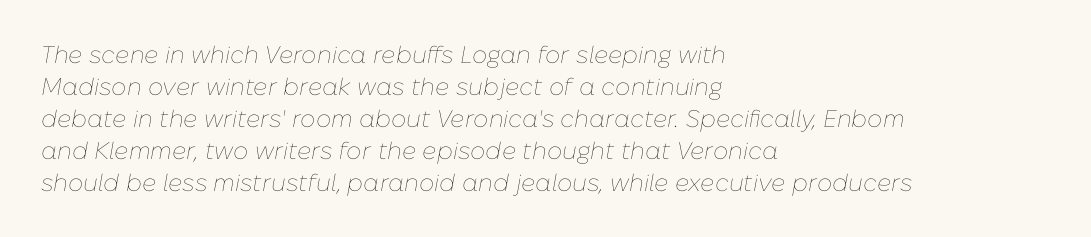
Q: Is the text bold? A: No.
Q: Is the text italic (slanted)? A: Yes, it leans right by about 10 degrees.
Q: Is the text underlined? A: No.
Q: How is the paragraph aligned? A: Left-aligned.
Q: Is the spacing between letters normal or unusually wide? A: Normal.
Q: Is the spacing between lines tight, normal or loose? A: Normal.
